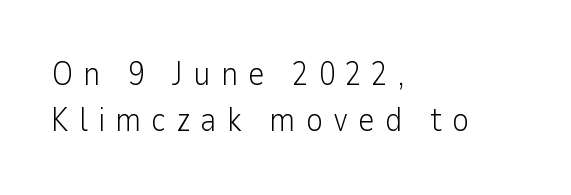
Q: Is the text bold? A: No.
Q: Is the text italic (slanted)? A: No, it is upright.
Q: Is the typeface a serif or a sans-serif typeface? A: Sans-serif.
Q: Is the text underlined? A: No.
Q: How is the paragraph aligned? A: Left-aligned.
Q: Is the spacing between letters normal or unusually wide? A: Unusually wide.
Q: Is the spacing between lines tight, normal or loose? A: Normal.
Q: Width (condensed, normal, or wide)? A: Normal.
Q: Stroke contrast? A: Low.
Q: x-height? A: Medium.
Q: Monospaced? A: No.
